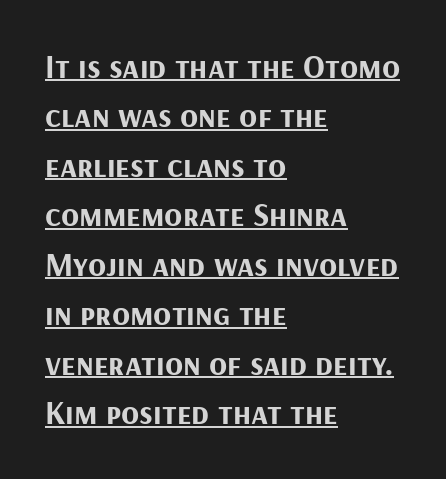
{"serif": "no", "italic": "no", "bold": "yes", "weight": "bold", "width": "normal", "stroke_contrast": "medium", "x_height": "medium", "monospaced": "no", "underline": "yes", "align": "left", "line_spacing": "normal", "line_spacing_ratio": 1.5, "letter_spacing": "normal", "letter_spacing_em": 0.0, "glyph_px": 33}
